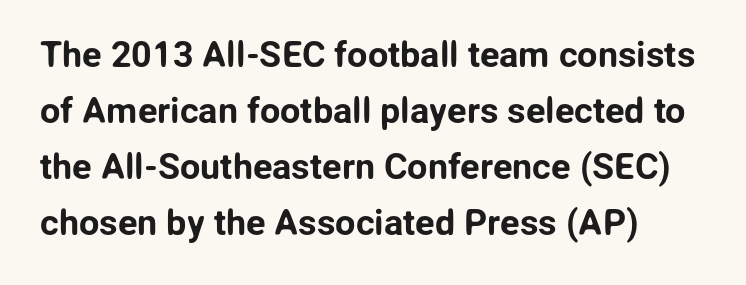
{"serif": "no", "italic": "no", "width": "normal", "stroke_contrast": "low", "x_height": "medium", "monospaced": "no", "underline": "no", "align": "left", "line_spacing": "normal", "line_spacing_ratio": 1.56, "letter_spacing": "normal", "letter_spacing_em": 0.0, "glyph_px": 36}
